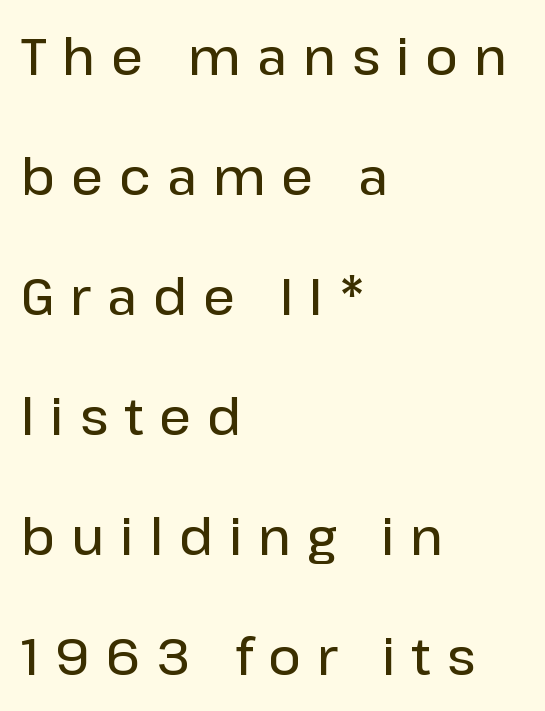
Q: Is the text bold? A: Semi-bold.
Q: Is the text italic (slanted)? A: No, it is upright.
Q: Is the typeface a serif or a sans-serif typeface? A: Sans-serif.
Q: Is the text underlined? A: No.
Q: How is the paragraph aligned? A: Left-aligned.
Q: Is the spacing between letters normal or unusually wide? A: Unusually wide.
Q: Is the spacing between lines tight, normal or loose? A: Loose.
Q: Width (condensed, normal, or wide)? A: Normal.
Q: Stroke contrast? A: Low.
Q: x-height? A: Medium.
Q: Monospaced? A: No.
